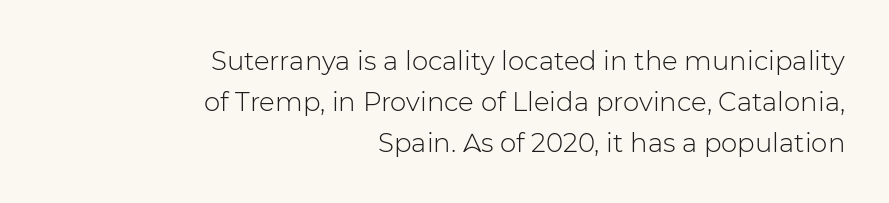
The image shows 26 px text type, upright; set right-aligned, normal line spacing (1.57x), normal letter spacing, not underlined.
